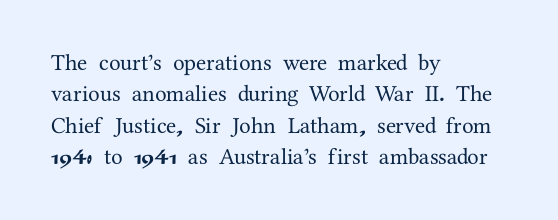
The image shows 23 px text type, upright; set left-aligned, normal line spacing (1.36x), normal letter spacing, not underlined.
